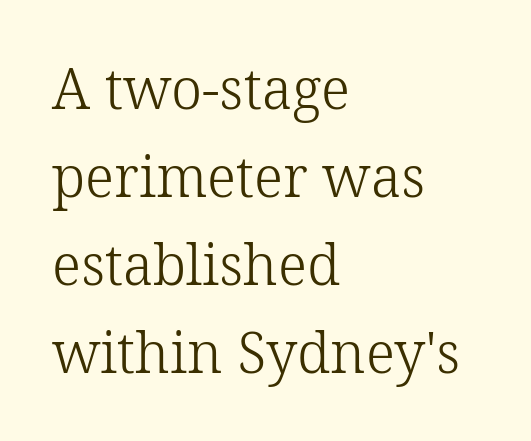
Q: Is the text bold? A: No.
Q: Is the text italic (slanted)? A: No, it is upright.
Q: Is the typeface a serif or a sans-serif typeface? A: Serif.
Q: Is the text underlined? A: No.
Q: How is the paragraph aligned? A: Left-aligned.
Q: Is the spacing between letters normal or unusually wide? A: Normal.
Q: Is the spacing between lines tight, normal or loose? A: Normal.
Q: Width (condensed, normal, or wide)? A: Normal.
Q: Stroke contrast? A: Low.
Q: x-height? A: Medium.
Q: Monospaced? A: No.
